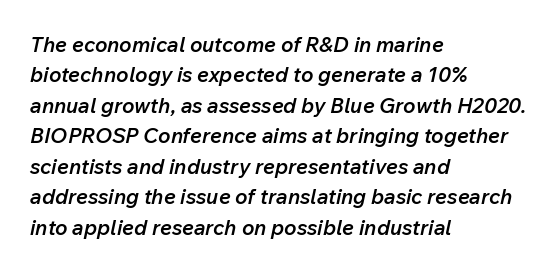
{"italic": "yes", "lean": "right", "slant_degrees": 12, "bold": "semi", "underline": "no", "align": "left", "line_spacing": "normal", "line_spacing_ratio": 1.45, "letter_spacing": "normal", "letter_spacing_em": 0.0, "glyph_px": 21}
